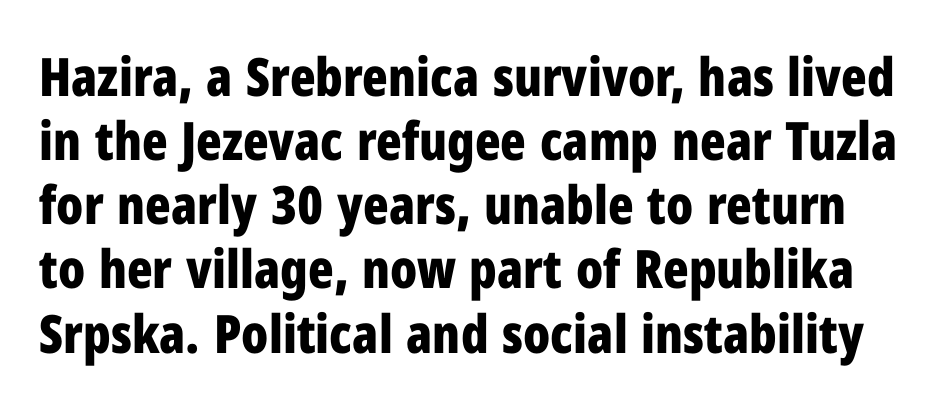
The image shows 53 px bold, condensed sans-serif type, upright; set line spacing 1.21x, normal letter spacing, not underlined; low stroke contrast and a medium x-height.
